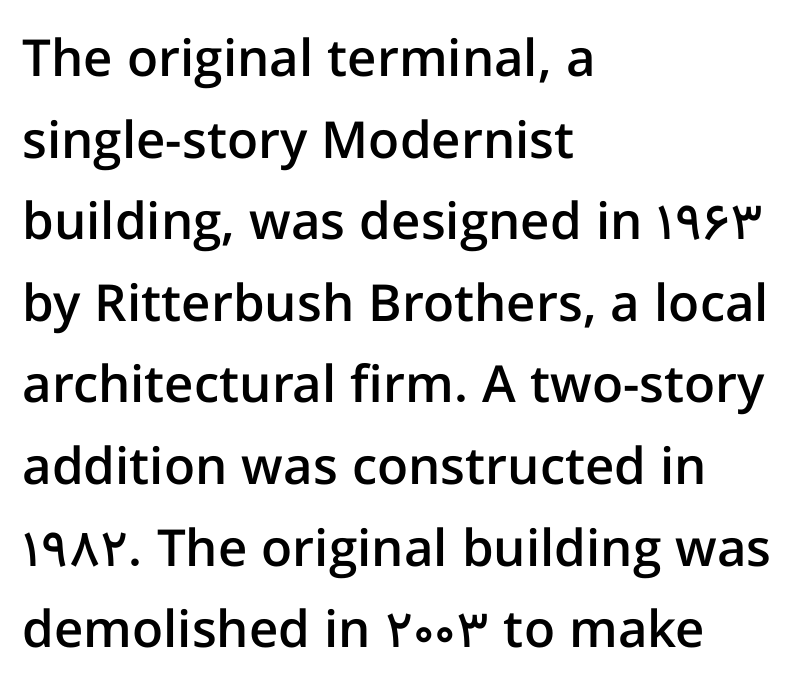
How would I describe the line gaps? Plain and ordinary. A typesetter would call this proportional, since set widths differ per character. This is moderately heavy type, rendered in semibold. Here the glyphs are tracked normally, forming tight word shapes.
